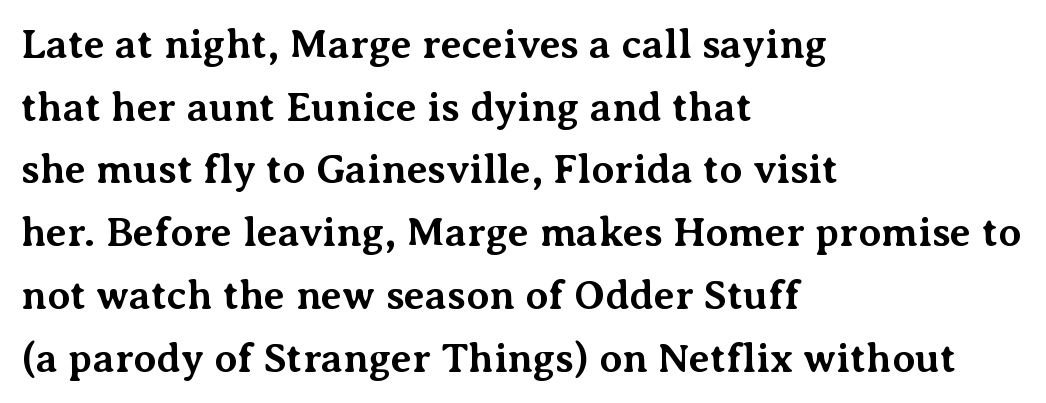
Q: Is the text bold? A: Yes.
Q: Is the text italic (slanted)? A: No, it is upright.
Q: Is the typeface a serif or a sans-serif typeface? A: Serif.
Q: Is the text underlined? A: No.
Q: How is the paragraph aligned? A: Left-aligned.
Q: Is the spacing between letters normal or unusually wide? A: Normal.
Q: Is the spacing between lines tight, normal or loose? A: Normal.
Q: Width (condensed, normal, or wide)? A: Normal.
Q: Stroke contrast? A: Medium.
Q: x-height? A: Medium.
Q: Monospaced? A: No.
